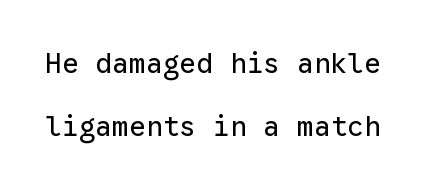
{"serif": "no", "italic": "no", "bold": "no", "weight": "regular", "width": "normal", "stroke_contrast": "low", "x_height": "medium", "monospaced": "yes", "underline": "no", "line_spacing": "loose", "line_spacing_ratio": 2.26, "letter_spacing": "normal", "letter_spacing_em": 0.0, "glyph_px": 28}
